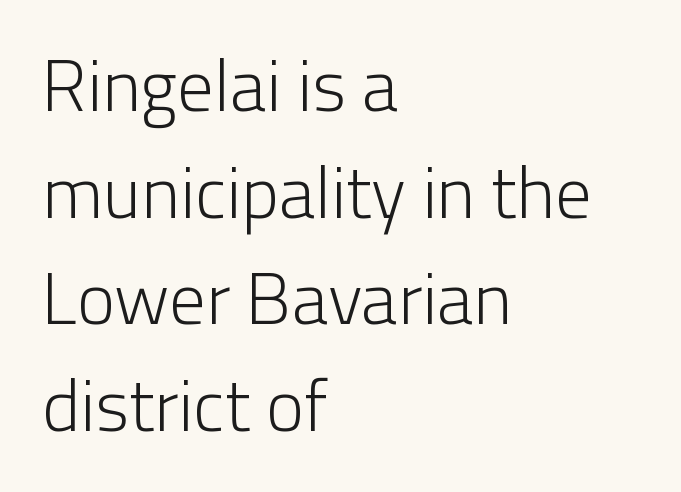
{"serif": "no", "italic": "no", "bold": "no", "weight": "light", "width": "normal", "stroke_contrast": "low", "x_height": "medium", "monospaced": "no", "underline": "no", "align": "left", "line_spacing": "normal", "line_spacing_ratio": 1.46, "letter_spacing": "normal", "letter_spacing_em": 0.0, "glyph_px": 73}
